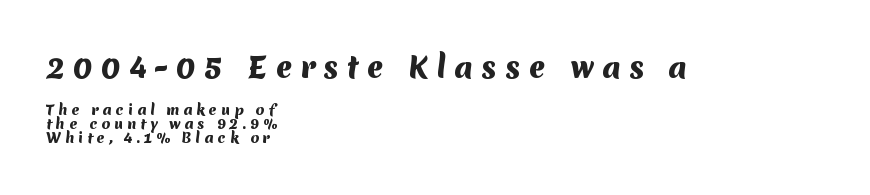
Q: Is the text bold? A: Yes.
Q: Is the typeface a serif or a sans-serif typeface? A: Sans-serif.
Q: Is the text underlined? A: No.
Q: How is the paragraph aligned? A: Left-aligned.
Q: Is the spacing between letters normal or unusually wide? A: Unusually wide.
Q: Is the spacing between lines tight, normal or loose? A: Tight.
Q: Which block of text is set in a larger size, the first (top) or the second (bottom)? A: The first (top) one.
Q: Width (condensed, normal, or wide)? A: Normal.
Q: Stroke contrast? A: Medium.
Q: x-height? A: Medium.
Q: Monospaced? A: No.
